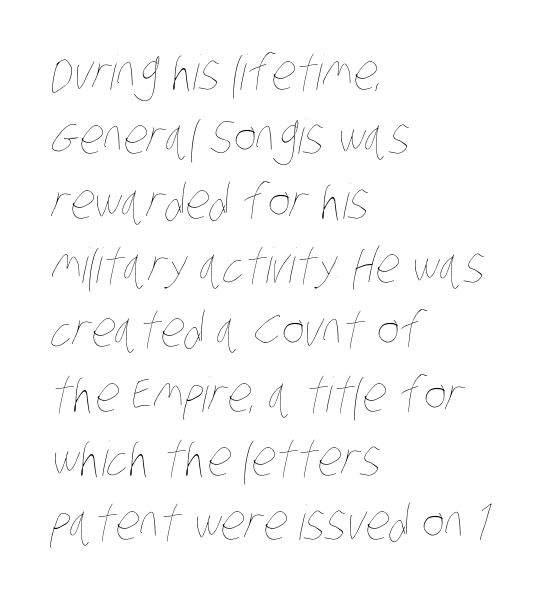
{"bold": "no", "weight": "thin", "width": "condensed", "stroke_contrast": "low", "x_height": "large", "monospaced": "no", "underline": "no", "align": "left", "line_spacing": "normal", "line_spacing_ratio": 1.34, "letter_spacing": "normal", "letter_spacing_em": 0.0, "glyph_px": 48}
